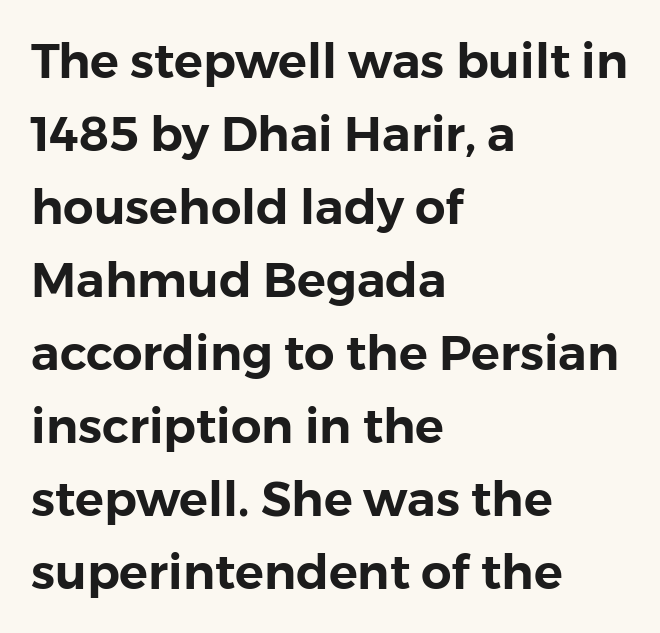
Examine the stroke ends and you'll find no serifs. Descender tails drop into unmarked territory. The letters stand straight up with perfectly vertical stems. Notice how descenders clear the ascenders below comfortably — that's standard leading.
